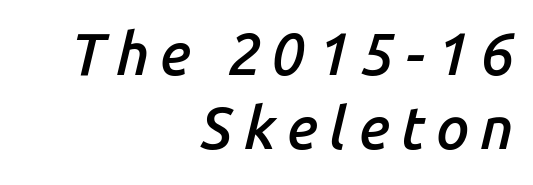
{"italic": "yes", "lean": "right", "slant_degrees": 14, "bold": "semi", "weight": "semibold", "width": "normal", "stroke_contrast": "low", "x_height": "medium", "monospaced": "no", "underline": "no", "align": "right", "line_spacing": "normal", "line_spacing_ratio": 1.26, "glyph_px": 59}
